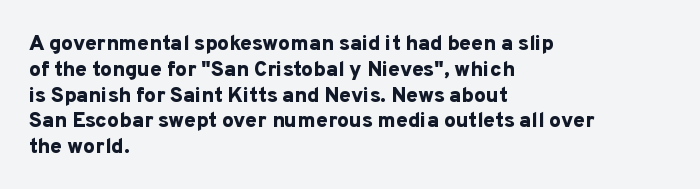
The image shows 21 px bold type, upright; set left-aligned, line spacing 1.23x, normal letter spacing, not underlined.
